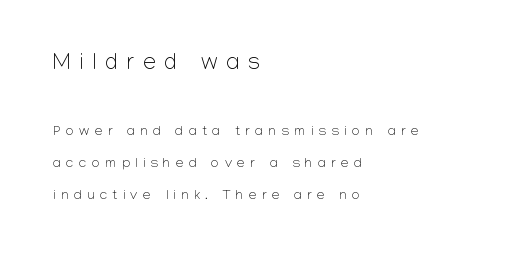
No letter is thick-stroked: the sample isn't bold. The block sitting higher on the canvas is the one with enlarged characters. If you drew a line through each stem, it would be perfectly vertical. Vertically, the passage feels expansive, rows floating well apart. A student would call this left alignment; a typographer would say flush left, rag right.
